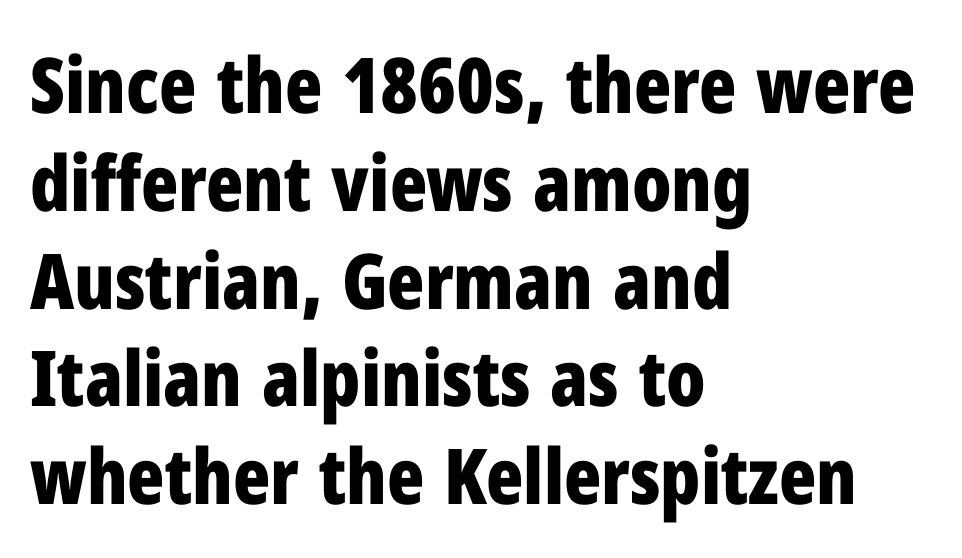
Strokes here are thick enough to call this a true bold. This sample keeps an unexceptional amount of space between lines. The letters sit at their default tracking, neither squeezed nor spread. The face used here is a sans, in the tradition of grotesques and geometrics.
